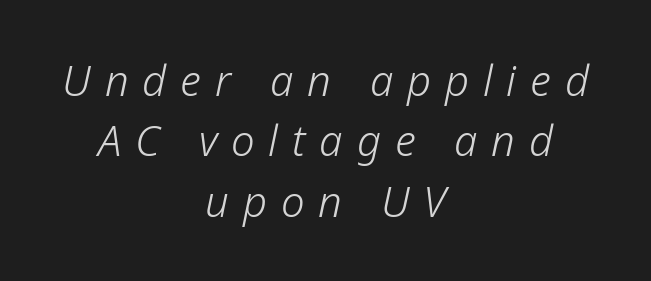
{"italic": "yes", "lean": "right", "slant_degrees": 12, "bold": "no", "weight": "light", "width": "normal", "stroke_contrast": "low", "x_height": "medium", "monospaced": "no", "underline": "no", "align": "center", "line_spacing": "normal", "line_spacing_ratio": 1.44, "letter_spacing": "wide", "letter_spacing_em": 0.33, "glyph_px": 42}
